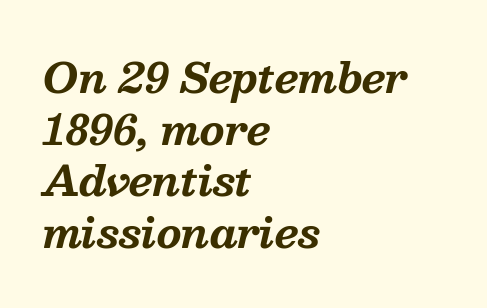
Q: Is the text bold? A: Yes.
Q: Is the text italic (slanted)? A: Yes, it leans right by about 13 degrees.
Q: Is the typeface a serif or a sans-serif typeface? A: Serif.
Q: Is the text underlined? A: No.
Q: How is the paragraph aligned? A: Left-aligned.
Q: Is the spacing between letters normal or unusually wide? A: Normal.
Q: Is the spacing between lines tight, normal or loose? A: Normal.
Q: Width (condensed, normal, or wide)? A: Normal.
Q: Stroke contrast? A: Medium.
Q: x-height? A: Medium.
Q: Monospaced? A: No.
